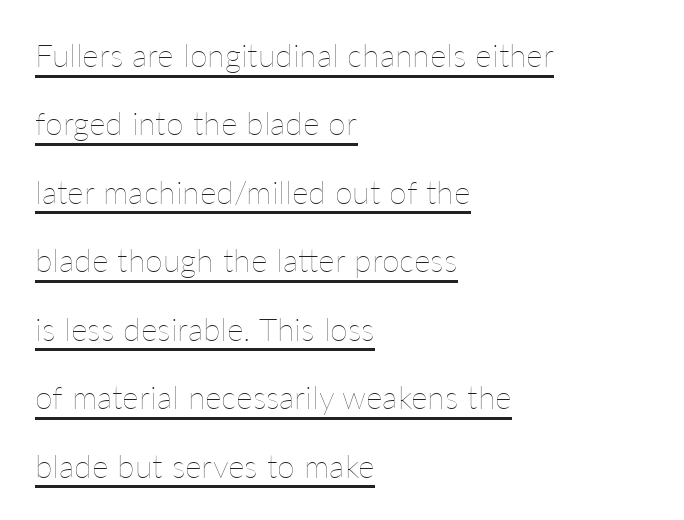
Q: Is the text bold? A: No.
Q: Is the text italic (slanted)? A: No, it is upright.
Q: Is the text underlined? A: Yes.
Q: How is the paragraph aligned? A: Left-aligned.
Q: Is the spacing between letters normal or unusually wide? A: Normal.
Q: Is the spacing between lines tight, normal or loose? A: Loose.
Q: Width (condensed, normal, or wide)? A: Normal.
Q: Stroke contrast? A: Low.
Q: x-height? A: Medium.
Q: Monospaced? A: No.
